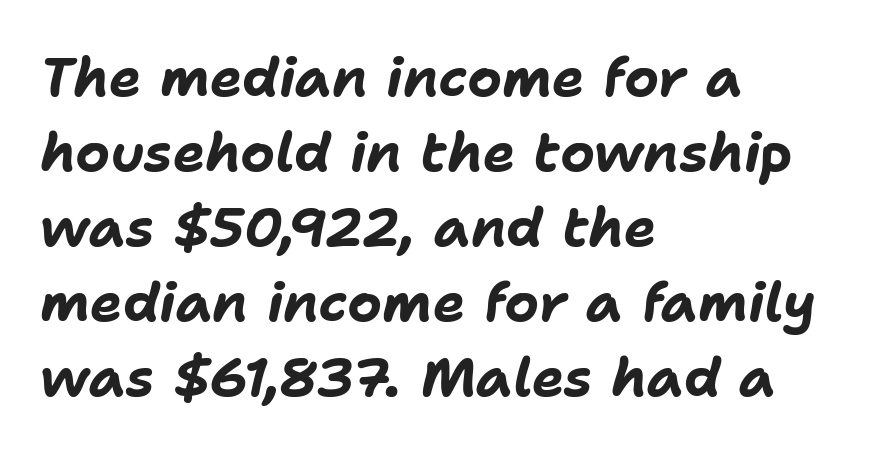
The image shows 54 px bold type, italic (leaning right); set left-aligned, normal line spacing (1.39x), normal letter spacing, not underlined; low stroke contrast and a medium x-height.
